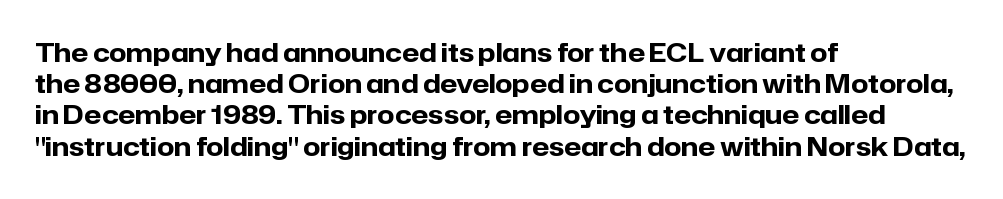
{"italic": "no", "bold": "yes", "underline": "no", "align": "left", "line_spacing": "normal", "line_spacing_ratio": 1.25, "letter_spacing": "normal", "letter_spacing_em": 0.0, "glyph_px": 25}
